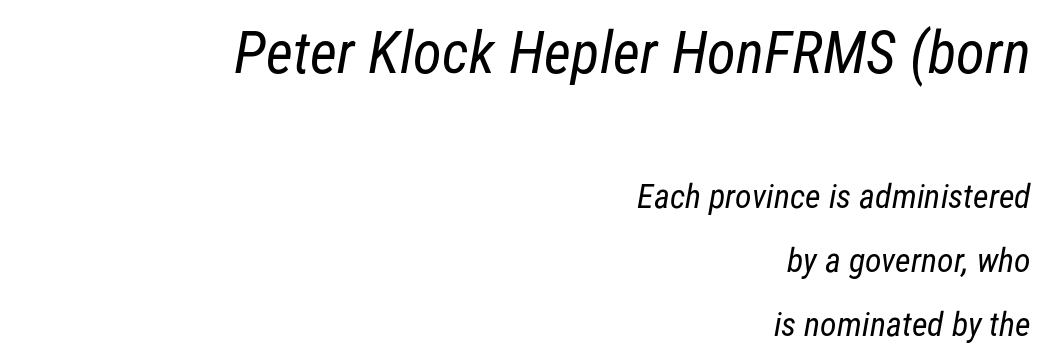
Is this a sans? Yes — the strokes have no serifs. Each word holds together tightly as a unit, with standard inter-letter gaps. The setting favours the right margin, as signatures and pull-quotes sometimes do. The first block has been scaled up relative to the second.
